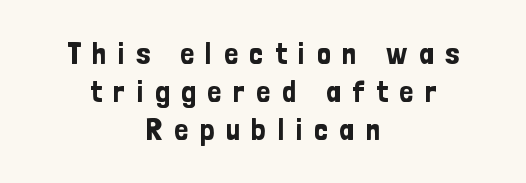
Q: Is the text italic (slanted)? A: No, it is upright.
Q: Is the typeface a serif or a sans-serif typeface? A: Sans-serif.
Q: Is the text underlined? A: No.
Q: How is the paragraph aligned? A: Centered.
Q: Is the spacing between letters normal or unusually wide? A: Unusually wide.
Q: Width (condensed, normal, or wide)? A: Condensed.
Q: Stroke contrast? A: Low.
Q: x-height? A: Medium.
Q: Monospaced? A: No.
